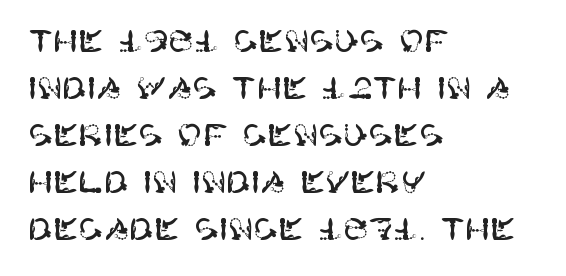
Italic? Not at all — the glyphs are vertical. Serifs: no, the terminals of the letterforms are clean. Leading matches the norm, producing a regular column. No extra tracking has been applied to these lines. This rendering uses left alignment, leaving the right contour irregular.
